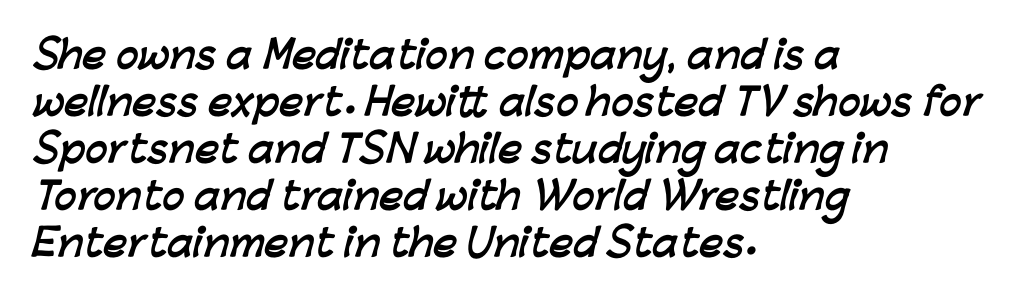
The image shows 37 px semibold sans-serif type; set left-aligned, normal line spacing (1.27x), normal letter spacing, not underlined; low stroke contrast and a medium x-height.
